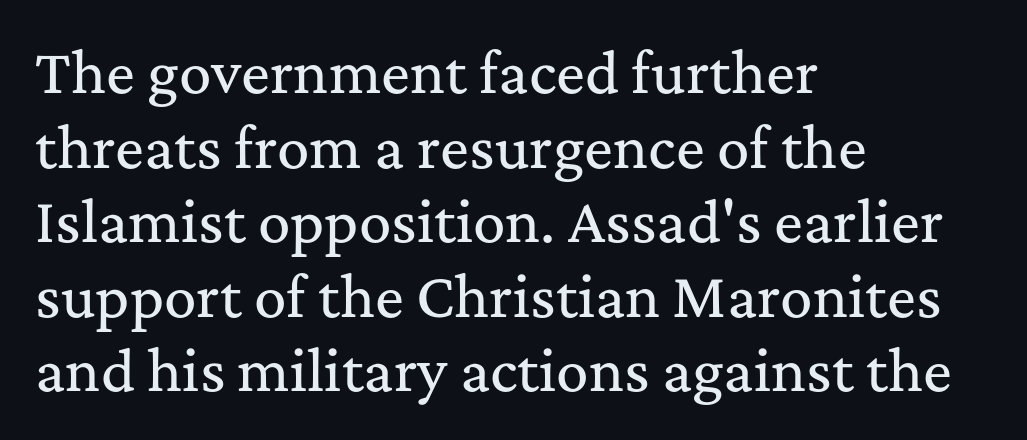
The image shows 54 px serif type, upright; set left-aligned, normal line spacing (1.38x), normal letter spacing, not underlined; medium stroke contrast and a medium x-height.
